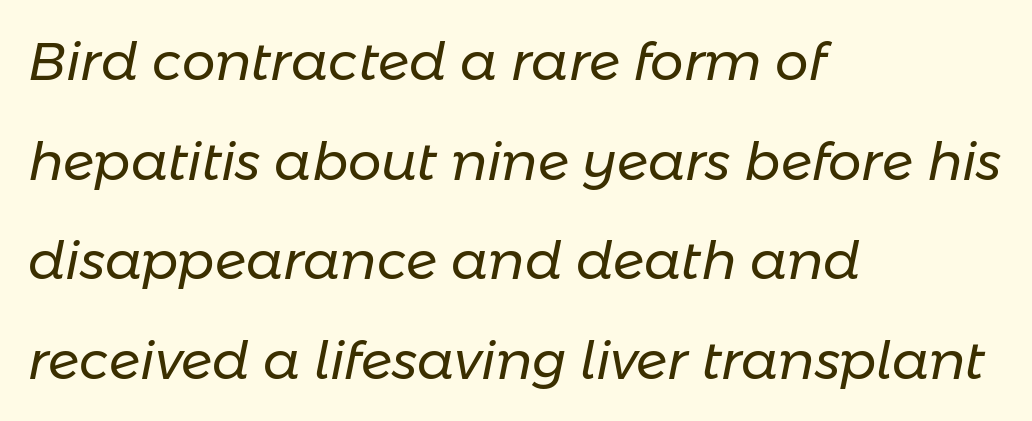
Q: Is the text bold? A: No.
Q: Is the text italic (slanted)? A: Yes, it leans right by about 11 degrees.
Q: Is the text underlined? A: No.
Q: How is the paragraph aligned? A: Left-aligned.
Q: Is the spacing between letters normal or unusually wide? A: Normal.
Q: Width (condensed, normal, or wide)? A: Normal.
Q: Stroke contrast? A: Low.
Q: x-height? A: Medium.
Q: Monospaced? A: No.
